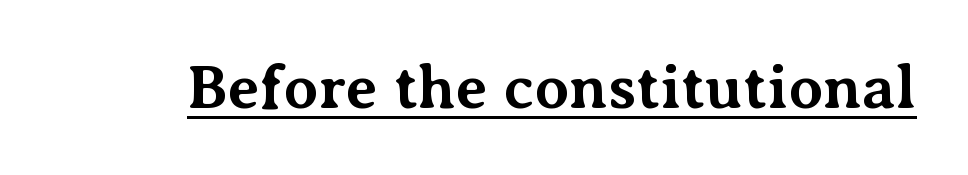
The image shows 62 px bold serif type, upright; set normal letter spacing, underlined; medium stroke contrast and a medium x-height.
